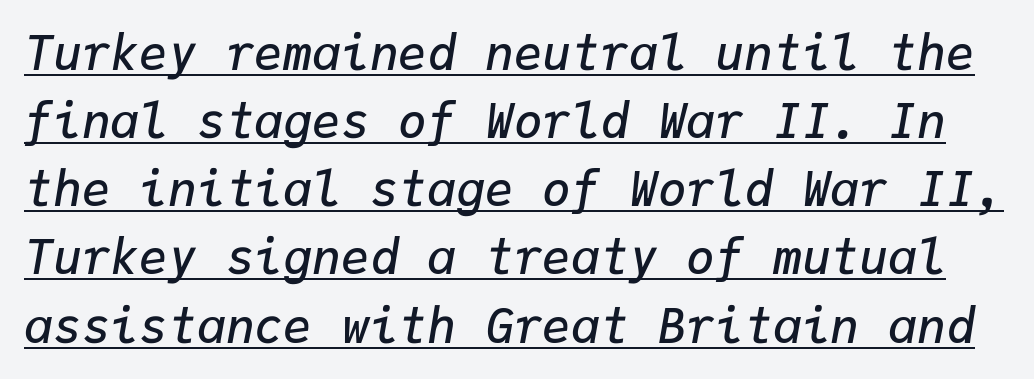
This rendering leaves character spacing at its baseline value. Line spacing here is normal. This sample has the even, mechanical cadence of fixed-width lettering. The glyphs are accompanied by a horizontal stroke just below them. Every character sits at an angle, as italics do. Set as a demibold, roughly 600 on the weight scale.
